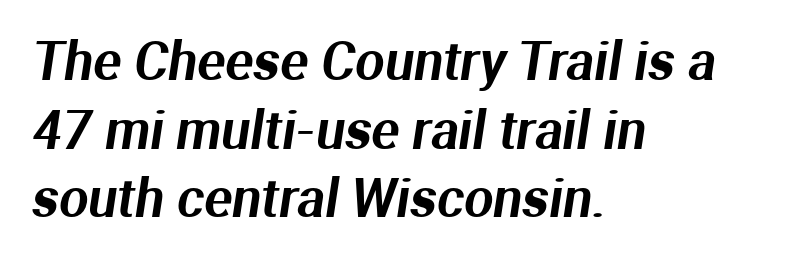
Students, note that the glyphs here touch the page at normal intervals. Descenders are the only things crossing below the line. Students, observe: this is what conventionally led text looks like. Do the characters align in a grid? No, the font is proportional. Serif or sans? Sans — the stroke terminals are bare. The lines are quadded left.
